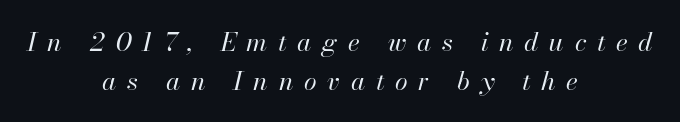
If you folded the block vertically in half, each line would mirror itself in length. The block of text has a typical density, with ordinary space between rows. Slant detected: the letters are inclined. Summary of weight: not heavy and not bold. Bare-footed words on every line. The type is letterspaced generously, with wide tracking.
